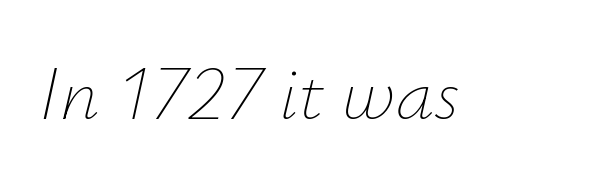
The image shows 77 px thin type, italic (leaning right); set normal letter spacing, not underlined; low stroke contrast and a small x-height.
